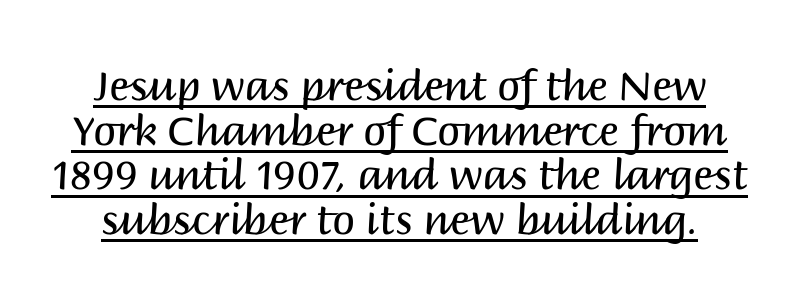
{"serif": "no", "bold": "no", "weight": "regular", "width": "normal", "stroke_contrast": "medium", "x_height": "large", "monospaced": "no", "underline": "yes", "line_spacing": "tight", "line_spacing_ratio": 1.09, "letter_spacing": "normal", "letter_spacing_em": 0.0, "glyph_px": 41}
